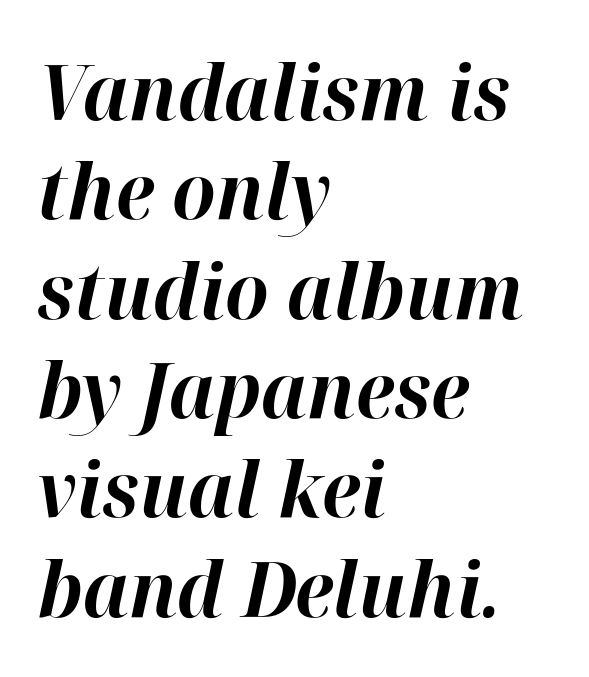
Q: Is the text bold? A: Yes.
Q: Is the text italic (slanted)? A: Yes, it leans right by about 12 degrees.
Q: Is the text underlined? A: No.
Q: How is the paragraph aligned? A: Left-aligned.
Q: Is the spacing between letters normal or unusually wide? A: Normal.
Q: Is the spacing between lines tight, normal or loose? A: Normal.
Q: Width (condensed, normal, or wide)? A: Normal.
Q: Stroke contrast? A: High.
Q: x-height? A: Medium.
Q: Monospaced? A: No.
